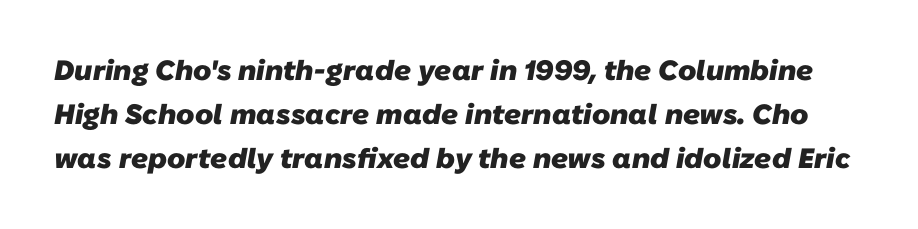
The image shows 28 px heavy sans-serif type; set normal line spacing (1.58x), normal letter spacing, not underlined; low stroke contrast and a medium x-height.
